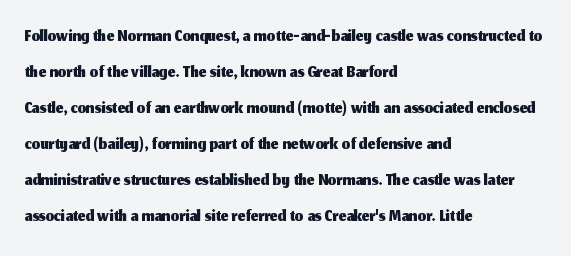
Vertically, the passage feels balanced, rows spaced as you'd expect. The face used here is rendered with its standard letterfit. The words here are not underlined. Posture: straight, roman, zero tilt.
